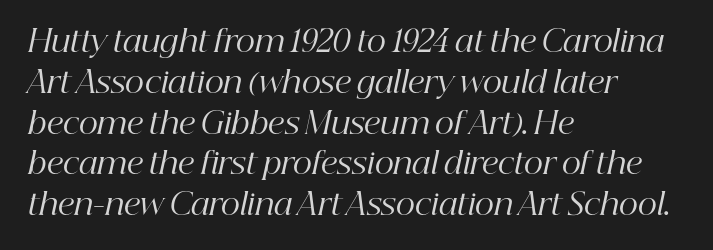
Words appear dense and cohesive because spacing is normal. You can tell from the footed stems that serif type was used. Horizontally, the lines are justified to the leading edge only. The words here are not underlined. The face used here has a pronounced slope to its letters. A typesetter would call this leading conventional body-copy spacing.
